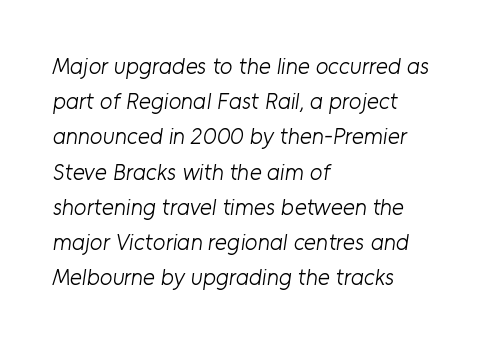
Q: Is the text bold? A: No.
Q: Is the text underlined? A: No.
Q: How is the paragraph aligned? A: Left-aligned.
Q: Is the spacing between letters normal or unusually wide? A: Normal.
Q: Is the spacing between lines tight, normal or loose? A: Normal.
